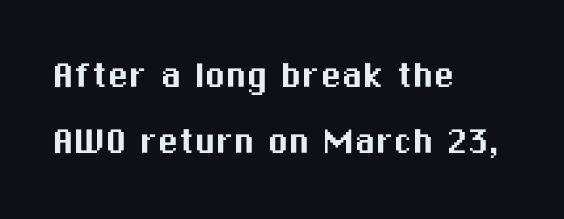
The image shows 42 px sans-serif type, upright; set left-aligned, normal line spacing (1.57x), normal letter spacing, not underlined; medium stroke contrast and a medium x-height.
